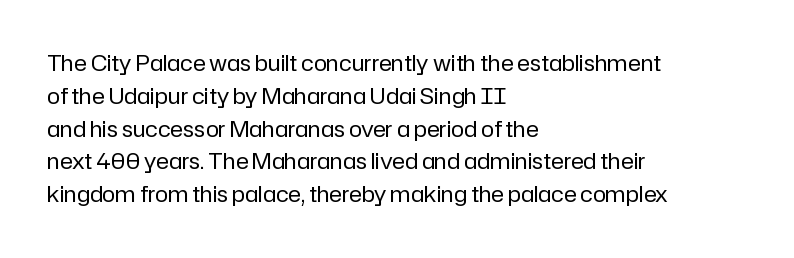
{"italic": "no", "bold": "no", "underline": "no", "align": "left", "line_spacing": "normal", "line_spacing_ratio": 1.49, "letter_spacing": "normal", "letter_spacing_em": 0.0, "glyph_px": 22}
